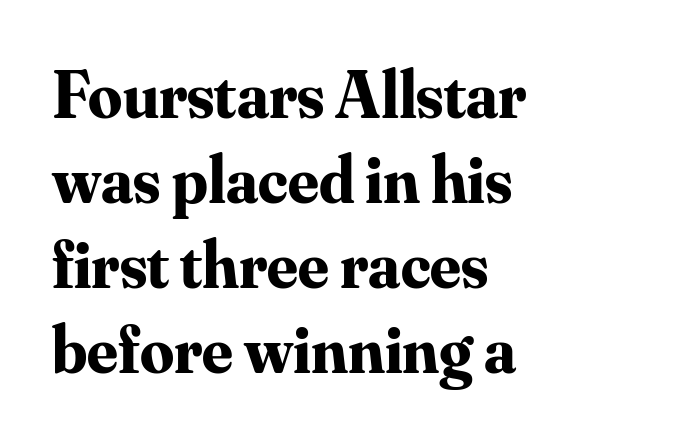
Weight: bold. Each row of text sits above clean, open space. This rendering leaves character spacing at its baseline value. This is roman type, the default non-slanted kind. Every row of glyphs begins at an identical x-position on the left. The letters carry serifs — small finishing strokes at the ends of their stems.
